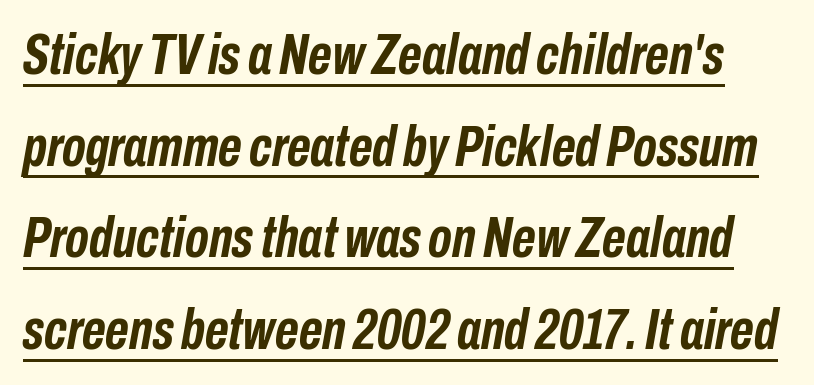
Q: Is the text bold? A: Yes.
Q: Is the text italic (slanted)? A: Yes, it leans right by about 10 degrees.
Q: Is the text underlined? A: Yes.
Q: Is the spacing between letters normal or unusually wide? A: Normal.
Q: Is the spacing between lines tight, normal or loose? A: Normal.
Q: Width (condensed, normal, or wide)? A: Condensed.
Q: Stroke contrast? A: Low.
Q: x-height? A: Medium.
Q: Monospaced? A: No.
